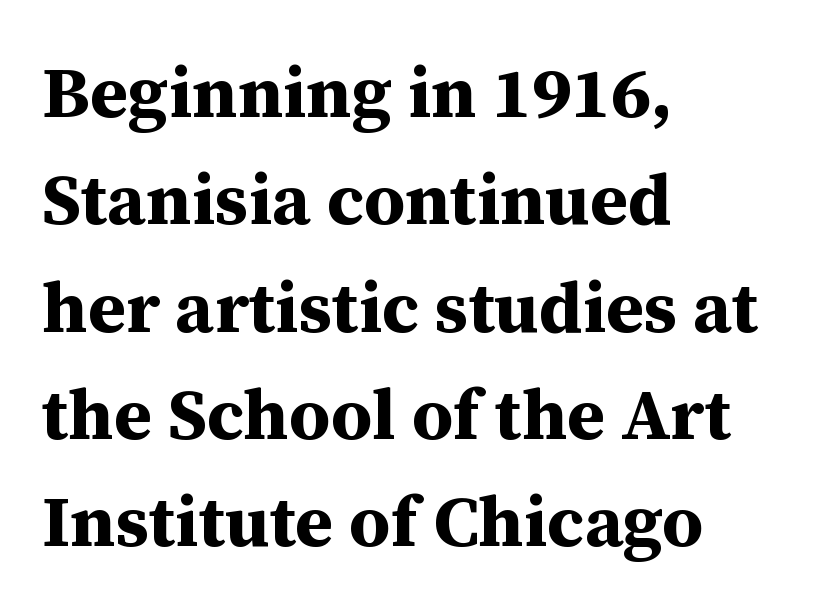
{"serif": "yes", "italic": "no", "bold": "yes", "weight": "bold", "width": "normal", "stroke_contrast": "medium", "x_height": "medium", "monospaced": "no", "underline": "no", "align": "left", "line_spacing": "normal", "line_spacing_ratio": 1.49, "letter_spacing": "normal", "letter_spacing_em": 0.0, "glyph_px": 72}
